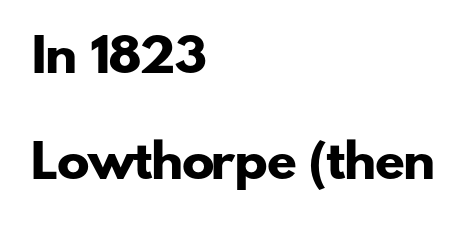
Q: Is the text bold? A: Yes.
Q: Is the typeface a serif or a sans-serif typeface? A: Sans-serif.
Q: Is the text underlined? A: No.
Q: How is the paragraph aligned? A: Left-aligned.
Q: Is the spacing between letters normal or unusually wide? A: Normal.
Q: Is the spacing between lines tight, normal or loose? A: Loose.
Q: Width (condensed, normal, or wide)? A: Wide.
Q: Stroke contrast? A: Low.
Q: x-height? A: Small.
Q: Monospaced? A: No.
